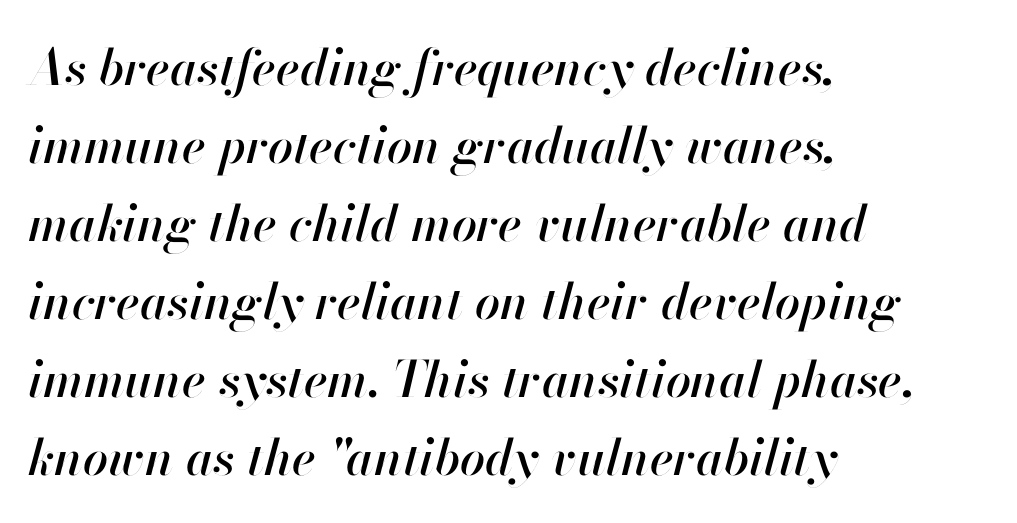
Q: Is the text italic (slanted)? A: Yes, it leans right by about 13 degrees.
Q: Is the text underlined? A: No.
Q: How is the paragraph aligned? A: Left-aligned.
Q: Is the spacing between letters normal or unusually wide? A: Normal.
Q: Is the spacing between lines tight, normal or loose? A: Normal.
Q: Width (condensed, normal, or wide)? A: Normal.
Q: Stroke contrast? A: High.
Q: x-height? A: Small.
Q: Monospaced? A: No.
